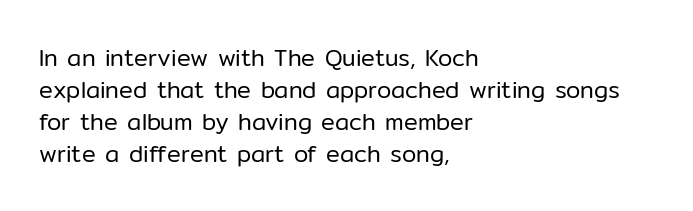
{"italic": "no", "bold": "no", "underline": "no", "align": "left", "line_spacing": "normal", "line_spacing_ratio": 1.39, "letter_spacing": "normal", "letter_spacing_em": 0.0, "glyph_px": 23}
